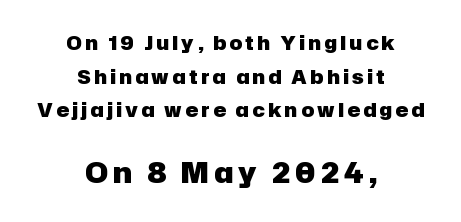
Q: Is the text bold? A: Yes.
Q: Is the text italic (slanted)? A: No, it is upright.
Q: Is the typeface a serif or a sans-serif typeface? A: Sans-serif.
Q: Is the text underlined? A: No.
Q: How is the paragraph aligned? A: Centered.
Q: Which block of text is set in a larger size, the first (top) or the second (bottom)? A: The second (bottom) one.
Q: Width (condensed, normal, or wide)? A: Normal.
Q: Stroke contrast? A: Low.
Q: x-height? A: Medium.
Q: Monospaced? A: No.
